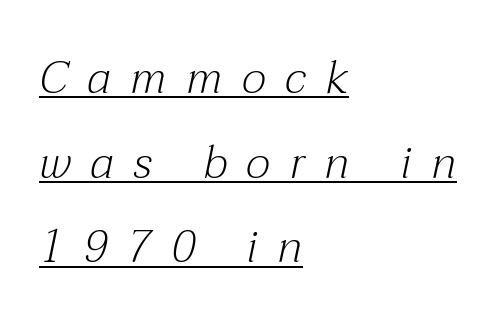
{"serif": "yes", "italic": "yes", "lean": "right", "slant_degrees": 12, "bold": "no", "weight": "light", "width": "normal", "stroke_contrast": "medium", "x_height": "medium", "monospaced": "no", "underline": "yes", "align": "left", "line_spacing_ratio": 1.84, "letter_spacing": "wide", "letter_spacing_em": 0.43, "glyph_px": 46}
